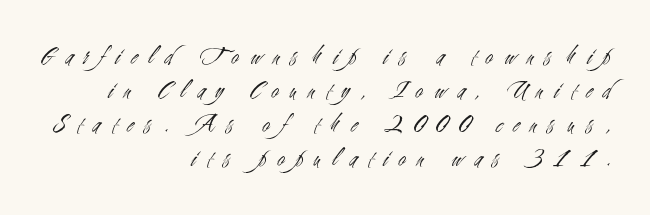
{"bold": "no", "underline": "no", "align": "right", "line_spacing": "normal", "line_spacing_ratio": 1.31, "letter_spacing": "wide", "letter_spacing_em": 0.43, "glyph_px": 26}
